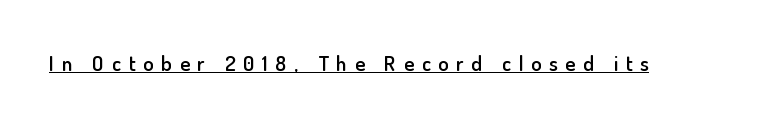
Caption: expanded tracking, letters set apart. A roman cut, with each character standing at attention. The glyphs are accompanied by a horizontal stroke just below them. Typesetter's note: demi weight, one step under bold.
